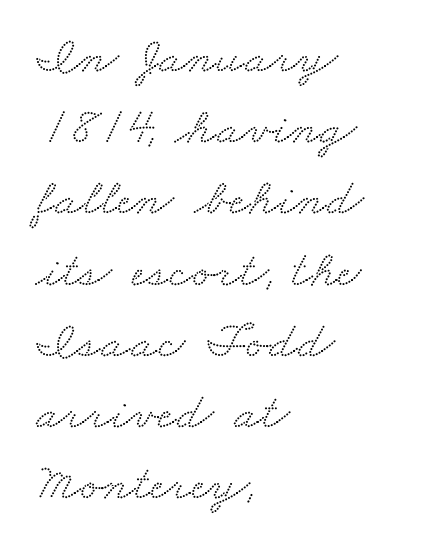
Q: Is the typeface a serif or a sans-serif typeface? A: Serif.
Q: Is the text underlined? A: No.
Q: How is the paragraph aligned? A: Left-aligned.
Q: Is the spacing between letters normal or unusually wide? A: Normal.
Q: Is the spacing between lines tight, normal or loose? A: Normal.
Q: Width (condensed, normal, or wide)? A: Wide.
Q: Stroke contrast? A: Medium.
Q: x-height? A: Small.
Q: Monospaced? A: No.
